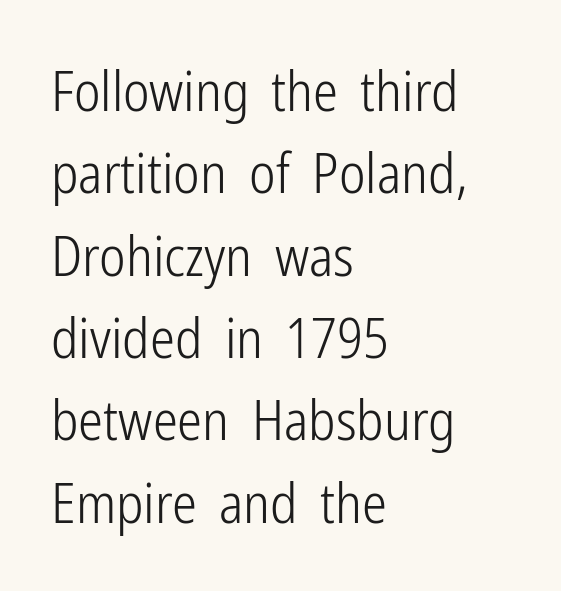
Q: Is the text bold? A: No.
Q: Is the text italic (slanted)? A: No, it is upright.
Q: Is the typeface a serif or a sans-serif typeface? A: Sans-serif.
Q: Is the text underlined? A: No.
Q: How is the paragraph aligned? A: Left-aligned.
Q: Is the spacing between letters normal or unusually wide? A: Normal.
Q: Is the spacing between lines tight, normal or loose? A: Normal.
Q: Width (condensed, normal, or wide)? A: Condensed.
Q: Stroke contrast? A: Low.
Q: x-height? A: Medium.
Q: Monospaced? A: No.
